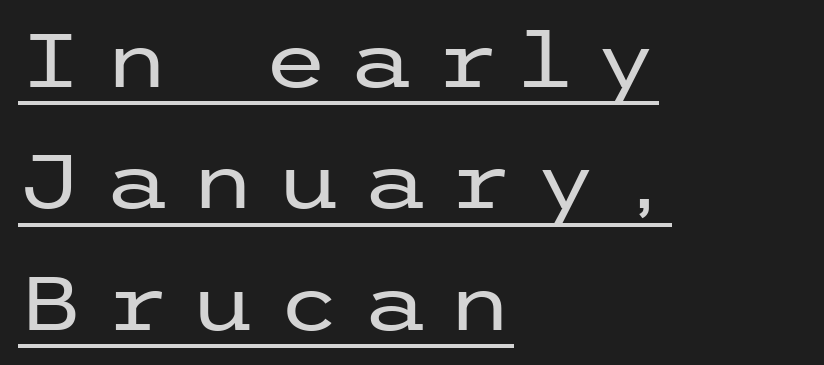
{"serif": "no", "italic": "no", "bold": "no", "weight": "regular", "width": "wide", "stroke_contrast": "low", "x_height": "medium", "underline": "yes", "align": "left", "line_spacing": "normal", "line_spacing_ratio": 1.62, "letter_spacing": "wide", "letter_spacing_em": 0.27, "glyph_px": 75}
